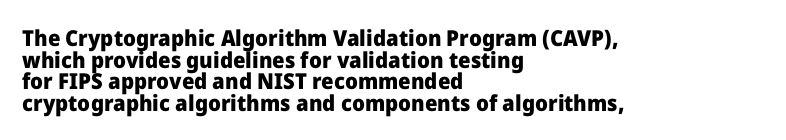
{"italic": "no", "bold": "yes", "underline": "no", "align": "left", "line_spacing": "tight", "line_spacing_ratio": 0.98, "letter_spacing": "normal", "letter_spacing_em": 0.0, "glyph_px": 22}
